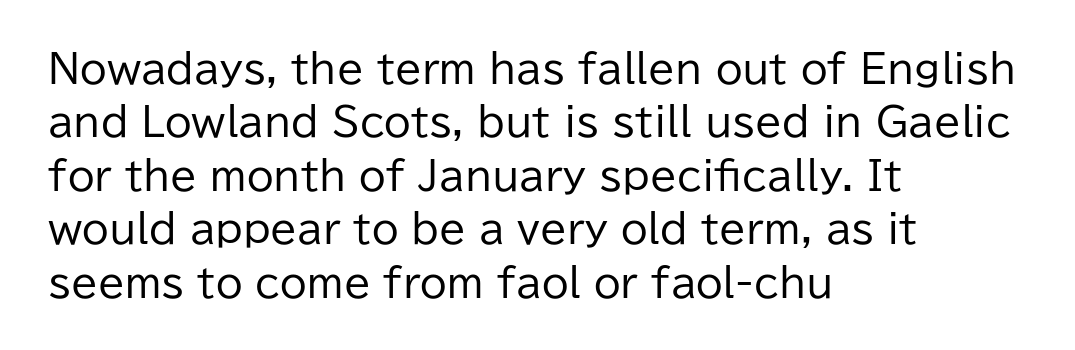
Q: Is the text bold? A: No.
Q: Is the text italic (slanted)? A: No, it is upright.
Q: Is the typeface a serif or a sans-serif typeface? A: Sans-serif.
Q: Is the text underlined? A: No.
Q: How is the paragraph aligned? A: Left-aligned.
Q: Is the spacing between letters normal or unusually wide? A: Normal.
Q: Is the spacing between lines tight, normal or loose? A: Normal.
Q: Width (condensed, normal, or wide)? A: Normal.
Q: Stroke contrast? A: Low.
Q: x-height? A: Medium.
Q: Monospaced? A: No.
